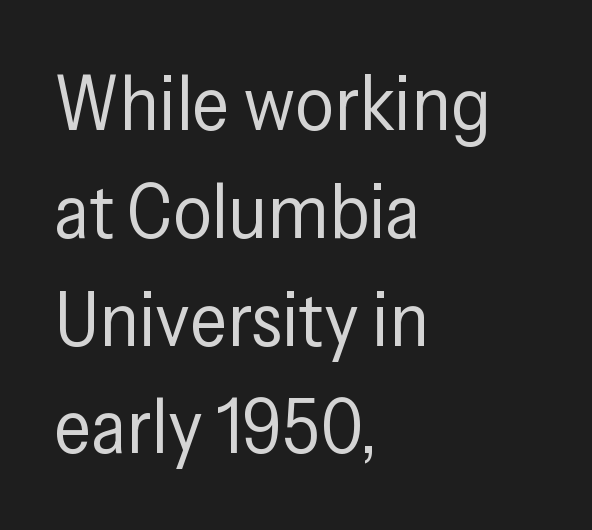
The image shows 77 px regular-weight, condensed sans-serif type, upright; set left-aligned, normal line spacing (1.4x), normal letter spacing, not underlined; low stroke contrast and a medium x-height.
